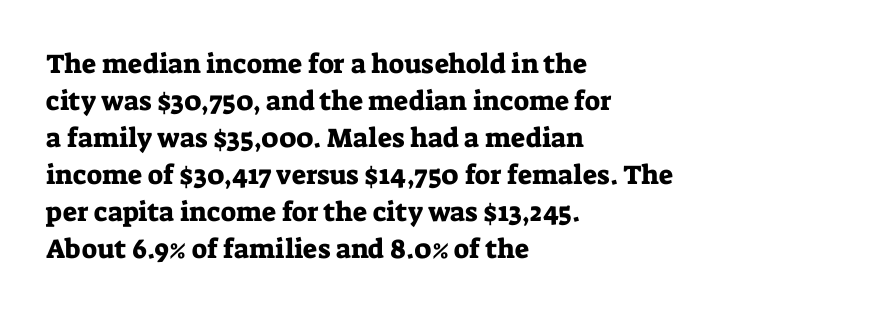
The image shows 27 px text type, upright; set left-aligned, normal line spacing (1.37x), normal letter spacing, not underlined.
